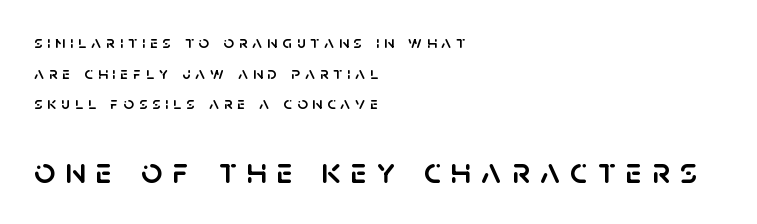
The image shows 37 px sans-serif type, upright; set left-aligned, normal line spacing (1.7x), unusually wide letter spacing (+0.27 em), not underlined; the second (bottom) block is 2.06x larger; low stroke contrast and a large x-height.
